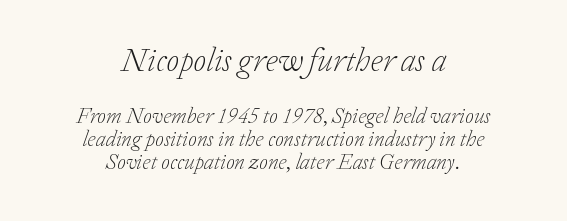
Q: Is the text bold? A: No.
Q: Is the text italic (slanted)? A: Yes, it leans right by about 20 degrees.
Q: Is the typeface a serif or a sans-serif typeface? A: Serif.
Q: Is the text underlined? A: No.
Q: How is the paragraph aligned? A: Centered.
Q: Is the spacing between letters normal or unusually wide? A: Normal.
Q: Is the spacing between lines tight, normal or loose? A: Tight.
Q: Which block of text is set in a larger size, the first (top) or the second (bottom)? A: The first (top) one.
Q: Width (condensed, normal, or wide)? A: Normal.
Q: Stroke contrast? A: Low.
Q: x-height? A: Medium.
Q: Monospaced? A: No.
